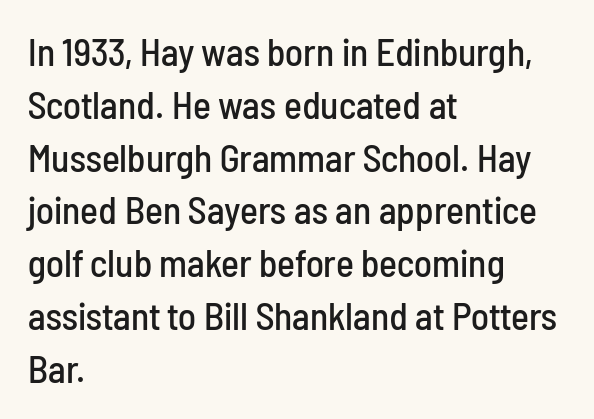
The image shows 38 px condensed sans-serif type, upright; set left-aligned, normal line spacing (1.39x), normal letter spacing, not underlined; low stroke contrast and a medium x-height.
